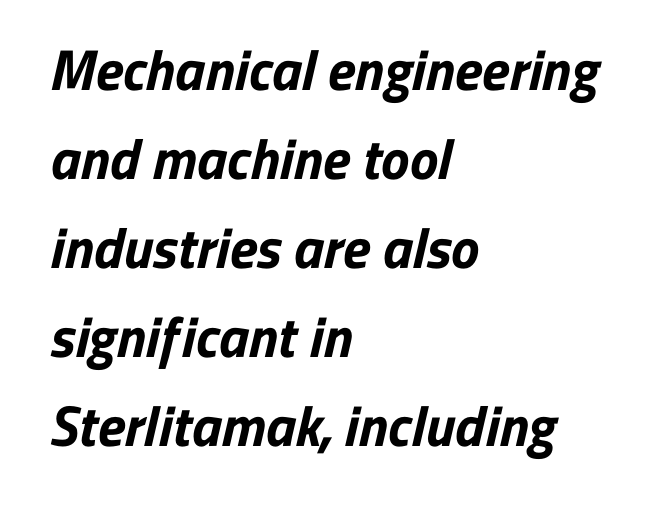
{"serif": "no", "bold": "yes", "weight": "bold", "width": "normal", "stroke_contrast": "low", "x_height": "medium", "monospaced": "no", "underline": "no", "align": "left", "line_spacing": "normal", "line_spacing_ratio": 1.56, "letter_spacing": "normal", "letter_spacing_em": 0.0, "glyph_px": 57}
